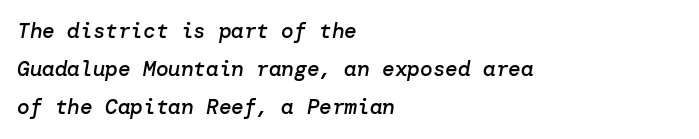
The paragraph has a hard left edge and a soft right edge. A semibold gives these letters moderate extra thickness, short of bold. Each word holds together tightly as a unit, with standard inter-letter gaps. Type without underlining. Quick note: italic.
